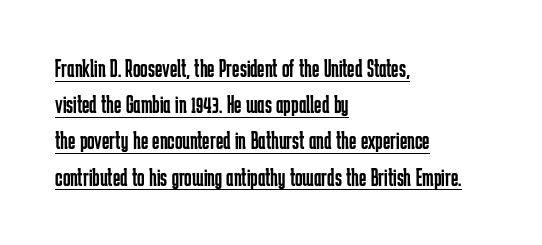
The image shows 25 px text type, upright; set left-aligned, normal line spacing (1.45x), normal letter spacing, underlined.
